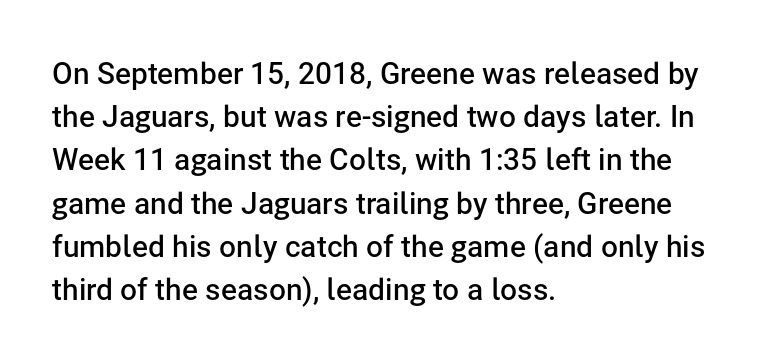
Q: Is the text bold? A: Semi-bold.
Q: Is the text italic (slanted)? A: No, it is upright.
Q: Is the typeface a serif or a sans-serif typeface? A: Sans-serif.
Q: Is the text underlined? A: No.
Q: How is the paragraph aligned? A: Left-aligned.
Q: Is the spacing between letters normal or unusually wide? A: Normal.
Q: Is the spacing between lines tight, normal or loose? A: Normal.
Q: Width (condensed, normal, or wide)? A: Normal.
Q: Stroke contrast? A: Low.
Q: x-height? A: Medium.
Q: Monospaced? A: No.
